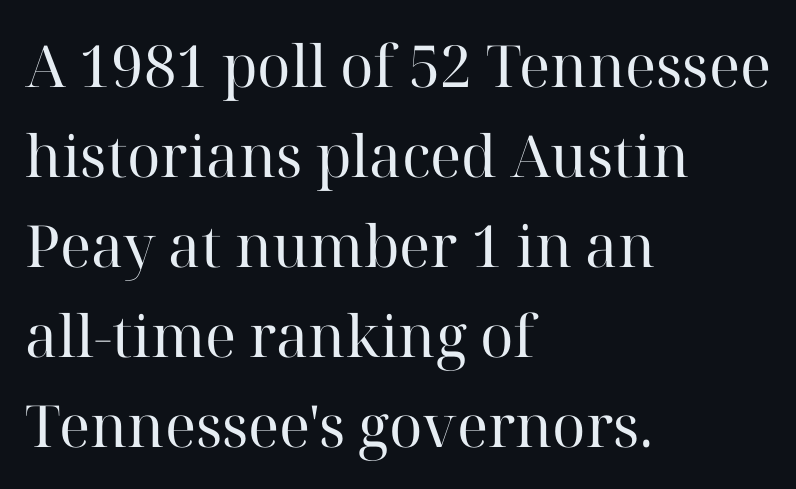
The image shows 58 px regular-weight serif type, upright; set left-aligned, normal line spacing (1.55x), normal letter spacing, not underlined; high stroke contrast and a medium x-height.
